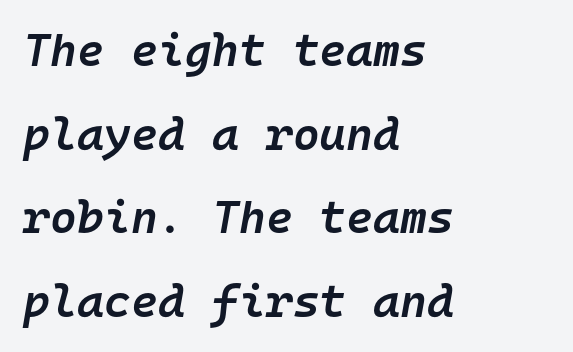
The image shows 46 px semibold type, italic (leaning right), monospaced; set left-aligned, line spacing 1.82x, normal letter spacing, not underlined; low stroke contrast and a medium x-height.
